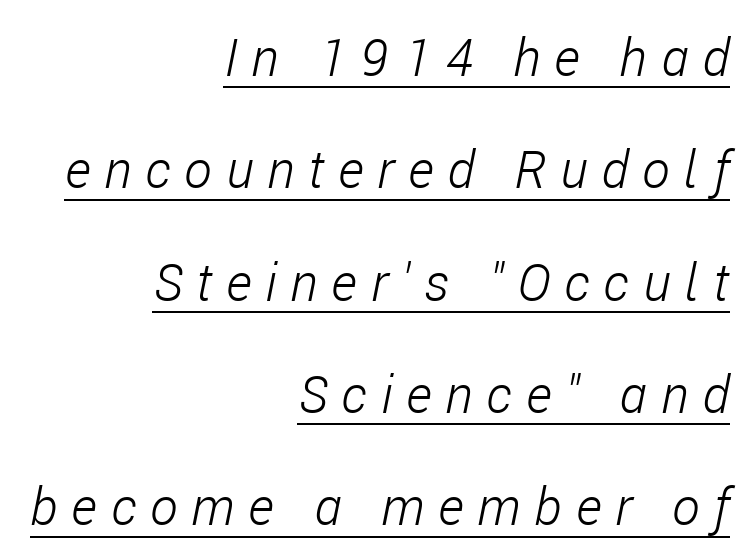
Is there an underline? Yes — a line sits under the letters. The space between consecutive lines is lavish. Weight: in the light-to-regular range. Inter-character spacing is expanded well beyond the font's built-in metrics. The letters advance in unequal steps, a hallmark of proportional type. Each line ends at the same right margin while the left side varies.
